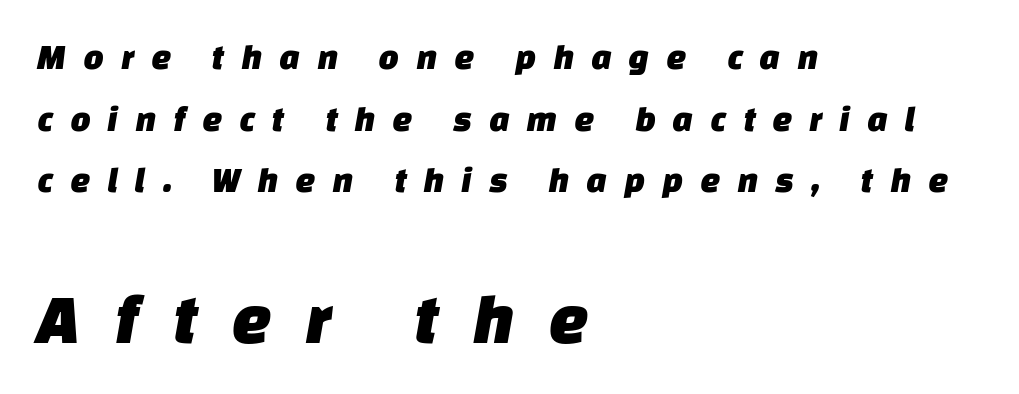
Q: Is the typeface a serif or a sans-serif typeface? A: Sans-serif.
Q: Is the text underlined? A: No.
Q: How is the paragraph aligned? A: Left-aligned.
Q: Is the spacing between letters normal or unusually wide? A: Unusually wide.
Q: Which block of text is set in a larger size, the first (top) or the second (bottom)? A: The second (bottom) one.
Q: Width (condensed, normal, or wide)? A: Normal.
Q: Stroke contrast? A: Low.
Q: x-height? A: Large.
Q: Monospaced? A: No.
